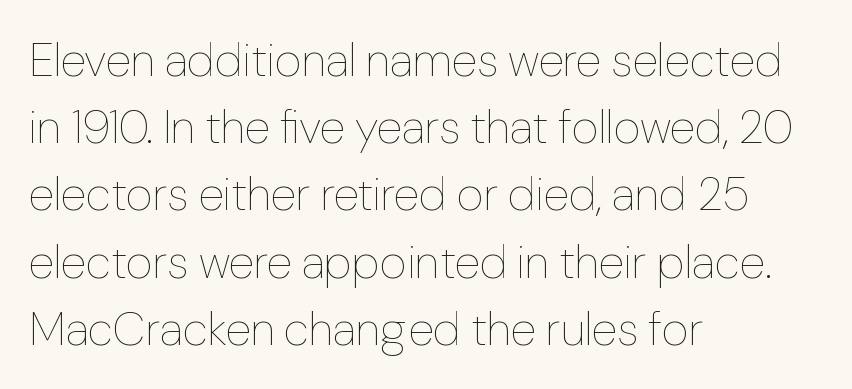
Q: Is the text bold? A: No.
Q: Is the text italic (slanted)? A: No, it is upright.
Q: Is the text underlined? A: No.
Q: How is the paragraph aligned? A: Left-aligned.
Q: Is the spacing between letters normal or unusually wide? A: Normal.
Q: Is the spacing between lines tight, normal or loose? A: Normal.
Q: Width (condensed, normal, or wide)? A: Normal.
Q: Stroke contrast? A: Low.
Q: x-height? A: Medium.
Q: Monospaced? A: No.
